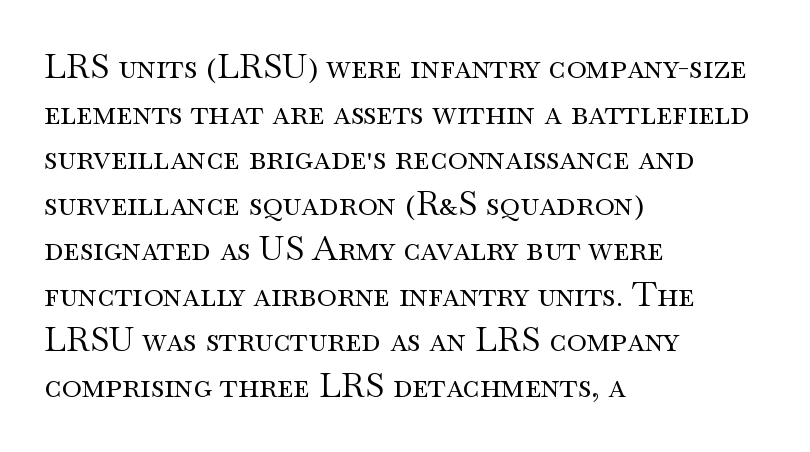
The image shows 34 px regular-weight, wide serif type, upright; set left-aligned, normal line spacing (1.34x), normal letter spacing, not underlined; medium stroke contrast and a small x-height.
